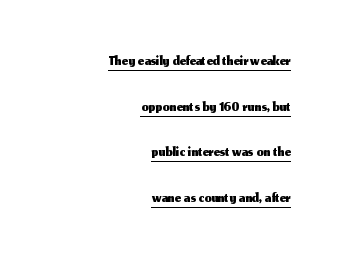
{"italic": "no", "underline": "yes", "align": "right", "line_spacing": "loose", "line_spacing_ratio": 2.07, "letter_spacing": "normal", "letter_spacing_em": 0.0, "glyph_px": 22}
